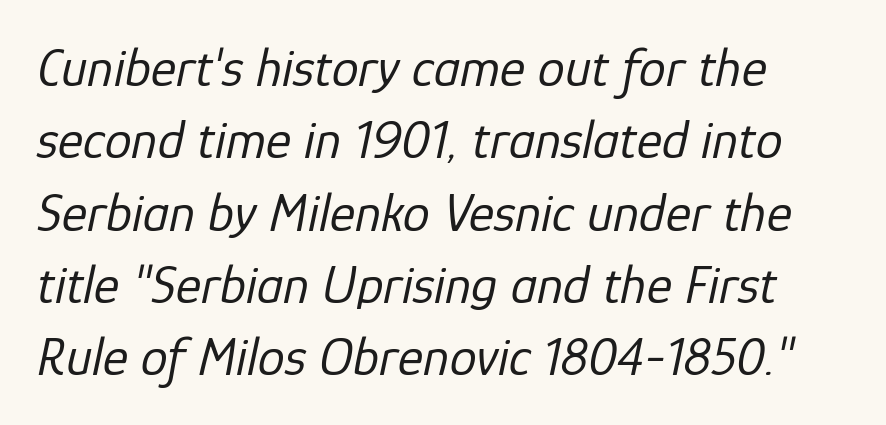
Does the copy run flush right? No — it runs flush left. No heavy texture on the line: the type isn't bold. Rendered with sloped, italic letterforms. Horizontal bands of white between lines are of average thickness.
